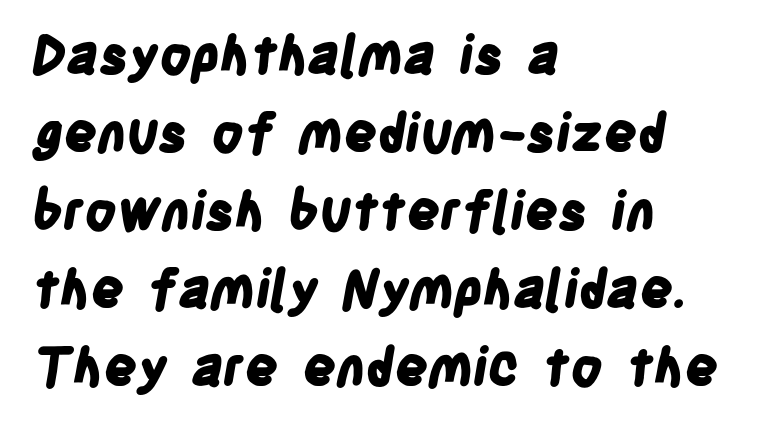
Q: Is the text bold? A: Yes.
Q: Is the typeface a serif or a sans-serif typeface? A: Sans-serif.
Q: Is the text underlined? A: No.
Q: How is the paragraph aligned? A: Left-aligned.
Q: Is the spacing between letters normal or unusually wide? A: Normal.
Q: Is the spacing between lines tight, normal or loose? A: Normal.
Q: Width (condensed, normal, or wide)? A: Condensed.
Q: Stroke contrast? A: Low.
Q: x-height? A: Large.
Q: Monospaced? A: No.
